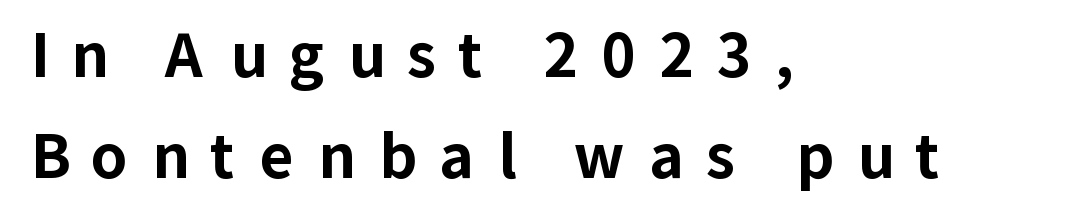
Q: Is the text bold? A: Yes.
Q: Is the text italic (slanted)? A: No, it is upright.
Q: Is the typeface a serif or a sans-serif typeface? A: Sans-serif.
Q: Is the text underlined? A: No.
Q: How is the paragraph aligned? A: Left-aligned.
Q: Is the spacing between letters normal or unusually wide? A: Unusually wide.
Q: Width (condensed, normal, or wide)? A: Normal.
Q: Stroke contrast? A: Low.
Q: x-height? A: Medium.
Q: Monospaced? A: No.
